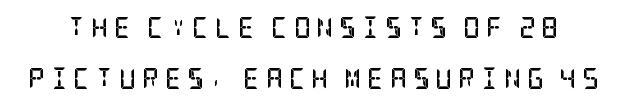
Q: Is the text bold? A: Yes.
Q: Is the text italic (slanted)? A: No, it is upright.
Q: Is the text underlined? A: No.
Q: Is the spacing between letters normal or unusually wide? A: Unusually wide.
Q: Is the spacing between lines tight, normal or loose? A: Loose.
